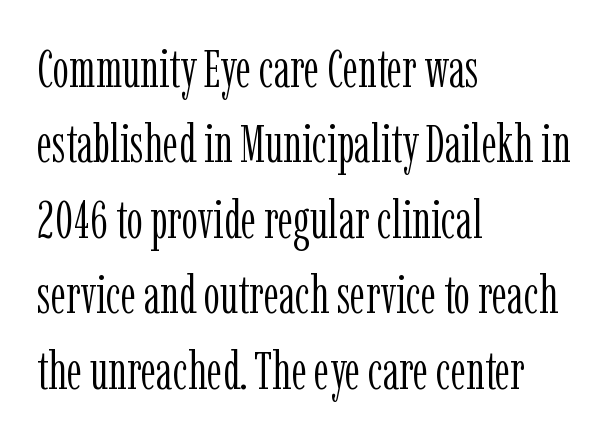
Bare-footed words on every line. Each letter keeps its own natural width here, so spacing adapts to shape. Notice how the stems are strictly vertical — no italics here. The gaps between neighbouring characters are ordinary and unremarkable. Unlike a clean sans, this face finishes its strokes with serifs. Is the stroke heavy? The answer is a plain regular-or-lighter.
